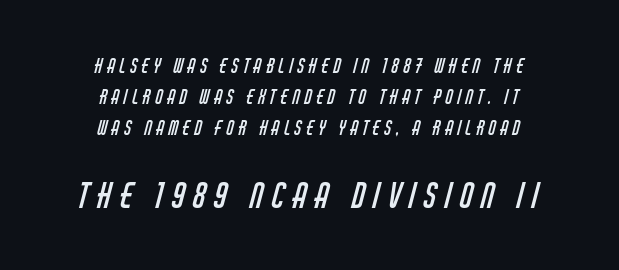
{"serif": "no", "bold": "no", "weight": "regular", "width": "condensed", "stroke_contrast": "low", "x_height": "large", "monospaced": "no", "underline": "no", "align": "center", "line_spacing": "normal", "line_spacing_ratio": 1.63, "letter_spacing": "wide", "letter_spacing_em": 0.24, "larger_block": "second", "size_ratio": 1.79, "glyph_px": 34}
